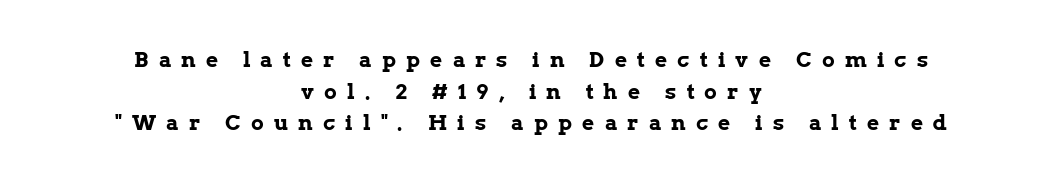
Q: Is the text bold? A: Yes.
Q: Is the text italic (slanted)? A: No, it is upright.
Q: Is the text underlined? A: No.
Q: How is the paragraph aligned? A: Centered.
Q: Is the spacing between letters normal or unusually wide? A: Unusually wide.
Q: Is the spacing between lines tight, normal or loose? A: Normal.
